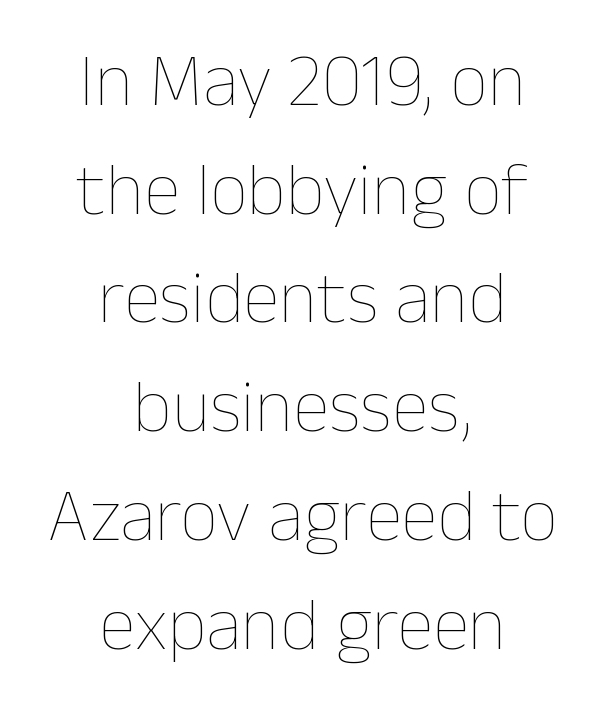
Q: Is the text bold? A: No.
Q: Is the text italic (slanted)? A: No, it is upright.
Q: Is the text underlined? A: No.
Q: How is the paragraph aligned? A: Centered.
Q: Is the spacing between letters normal or unusually wide? A: Normal.
Q: Is the spacing between lines tight, normal or loose? A: Normal.
Q: Width (condensed, normal, or wide)? A: Normal.
Q: Stroke contrast? A: Low.
Q: x-height? A: Medium.
Q: Monospaced? A: No.
